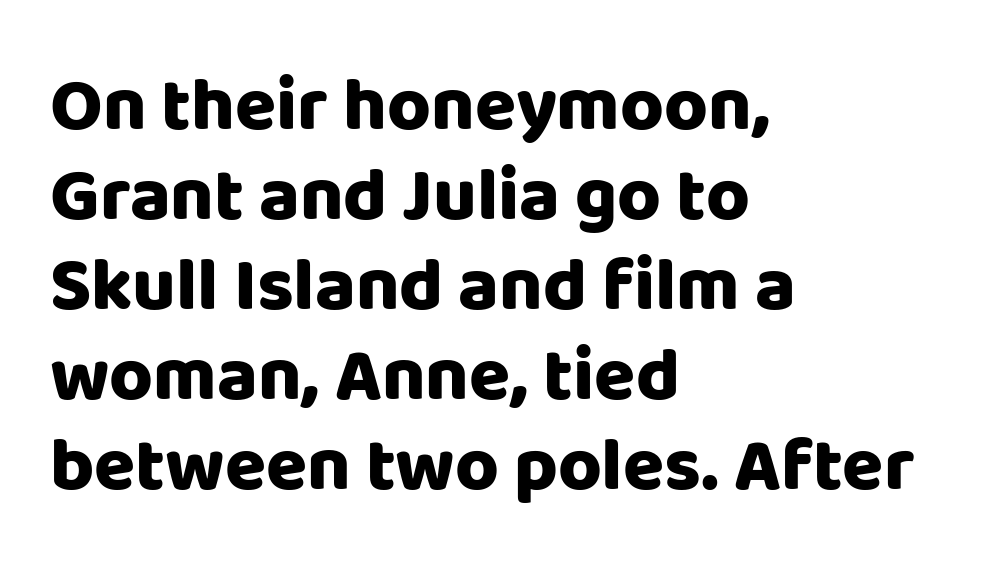
{"serif": "no", "italic": "no", "bold": "yes", "weight": "heavy", "width": "normal", "stroke_contrast": "low", "x_height": "large", "monospaced": "no", "underline": "no", "align": "left", "line_spacing_ratio": 1.2, "letter_spacing": "normal", "letter_spacing_em": 0.0, "glyph_px": 75}
